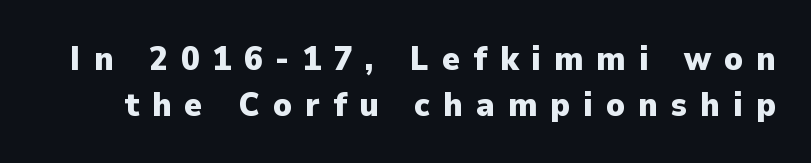
Q: Is the text bold? A: Yes.
Q: Is the text italic (slanted)? A: No, it is upright.
Q: Is the typeface a serif or a sans-serif typeface? A: Sans-serif.
Q: Is the text underlined? A: No.
Q: Is the spacing between letters normal or unusually wide? A: Unusually wide.
Q: Is the spacing between lines tight, normal or loose? A: Normal.
Q: Width (condensed, normal, or wide)? A: Normal.
Q: Stroke contrast? A: Low.
Q: x-height? A: Medium.
Q: Monospaced? A: No.
